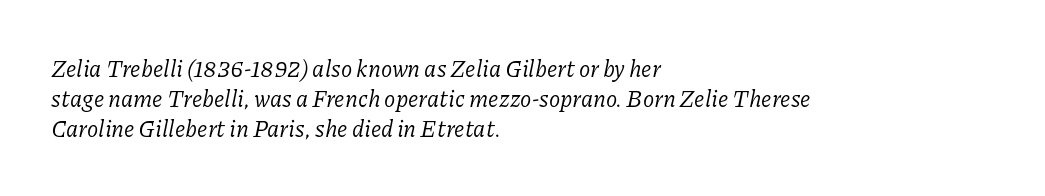
Leading: standard. One-word summary of the alignment: left. Style check: oblique. The words here are not underlined. Inter-character spacing is left at the font's built-in metrics. These glyphs show unthickened strokes, regular width or finer.
